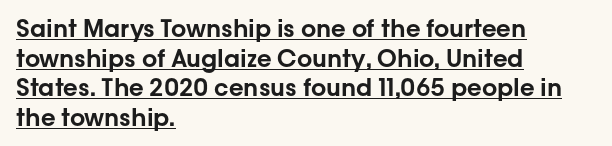
Q: Is the text italic (slanted)? A: No, it is upright.
Q: Is the text underlined? A: Yes.
Q: How is the paragraph aligned? A: Left-aligned.
Q: Is the spacing between letters normal or unusually wide? A: Normal.
